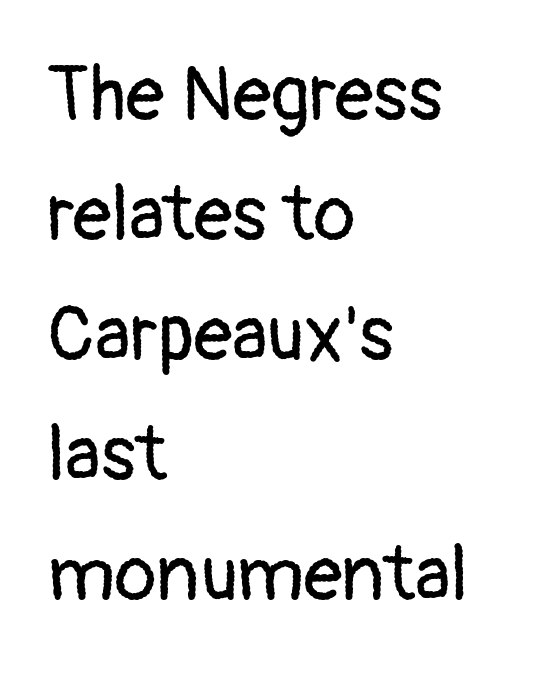
{"serif": "no", "italic": "no", "bold": "no", "weight": "regular", "width": "normal", "stroke_contrast": "low", "x_height": "medium", "monospaced": "no", "underline": "no", "align": "left", "line_spacing": "normal", "line_spacing_ratio": 1.56, "letter_spacing": "normal", "letter_spacing_em": 0.0, "glyph_px": 77}
